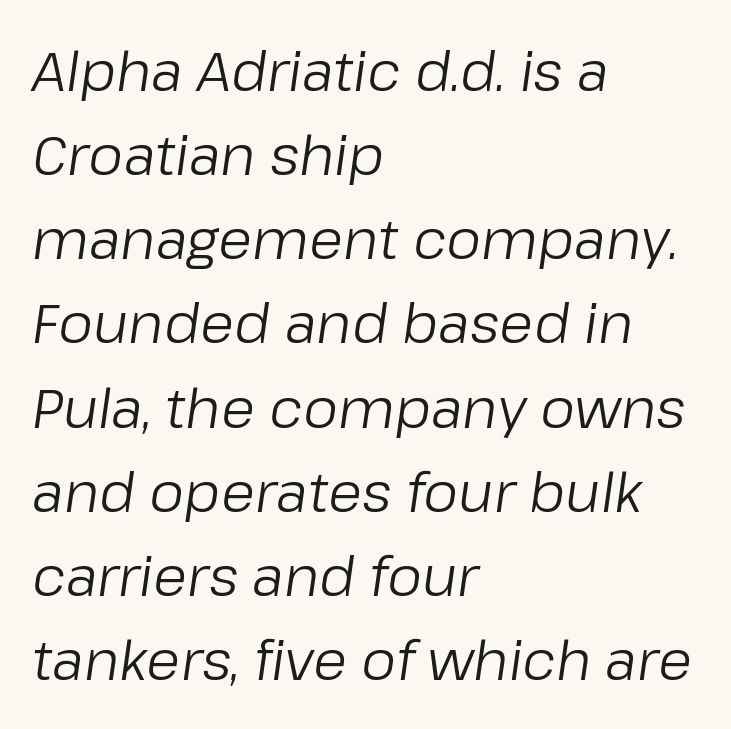
Q: Is the text bold? A: No.
Q: Is the text italic (slanted)? A: Yes, it leans right by about 8 degrees.
Q: Is the text underlined? A: No.
Q: How is the paragraph aligned? A: Left-aligned.
Q: Is the spacing between letters normal or unusually wide? A: Normal.
Q: Is the spacing between lines tight, normal or loose? A: Normal.
Q: Width (condensed, normal, or wide)? A: Normal.
Q: Stroke contrast? A: Low.
Q: x-height? A: Medium.
Q: Monospaced? A: No.
